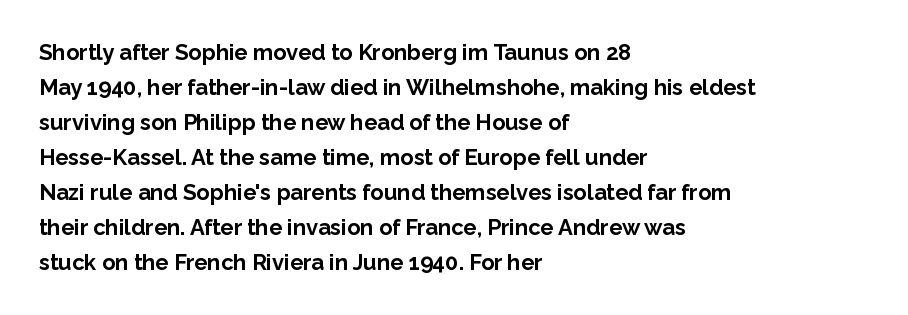
The image shows 22 px bold type, upright; set left-aligned, normal line spacing (1.59x), normal letter spacing, not underlined.
